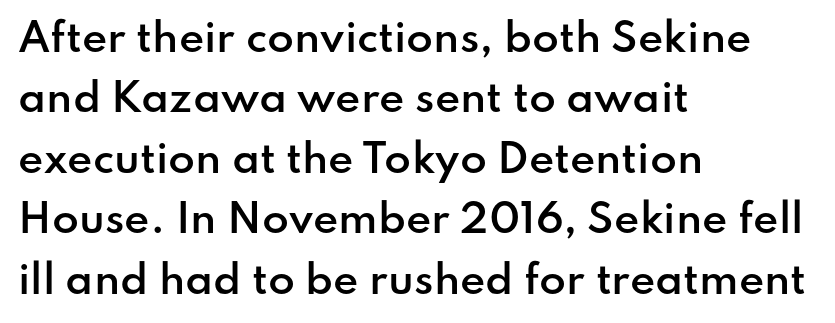
{"serif": "no", "italic": "no", "bold": "semi", "weight": "semibold", "width": "normal", "stroke_contrast": "low", "x_height": "small", "monospaced": "no", "underline": "no", "align": "left", "line_spacing": "normal", "line_spacing_ratio": 1.55, "letter_spacing": "normal", "letter_spacing_em": 0.0, "glyph_px": 39}
